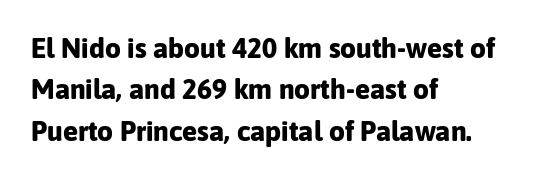
{"serif": "no", "italic": "no", "bold": "yes", "weight": "bold", "width": "normal", "stroke_contrast": "low", "x_height": "medium", "monospaced": "no", "underline": "no", "align": "left", "line_spacing": "normal", "line_spacing_ratio": 1.48, "letter_spacing": "normal", "letter_spacing_em": 0.0, "glyph_px": 28}
